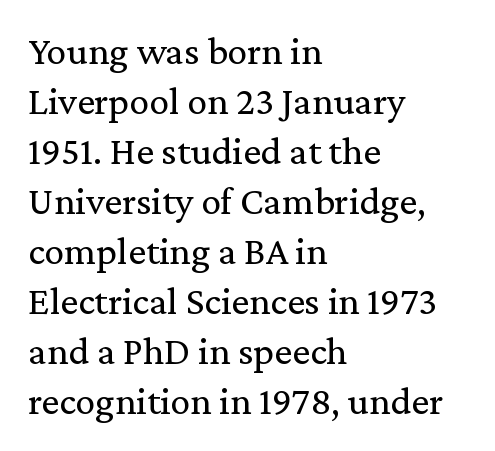
{"serif": "yes", "italic": "no", "bold": "no", "weight": "regular", "width": "normal", "stroke_contrast": "low", "x_height": "medium", "monospaced": "no", "underline": "no", "align": "left", "line_spacing": "normal", "line_spacing_ratio": 1.25, "letter_spacing": "normal", "letter_spacing_em": 0.0, "glyph_px": 40}
